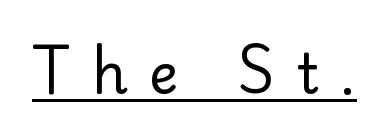
Q: Is the text bold? A: No.
Q: Is the text italic (slanted)? A: No, it is upright.
Q: Is the typeface a serif or a sans-serif typeface? A: Serif.
Q: Is the text underlined? A: Yes.
Q: Is the spacing between letters normal or unusually wide? A: Unusually wide.
Q: Width (condensed, normal, or wide)? A: Normal.
Q: Stroke contrast? A: Low.
Q: x-height? A: Small.
Q: Monospaced? A: No.
